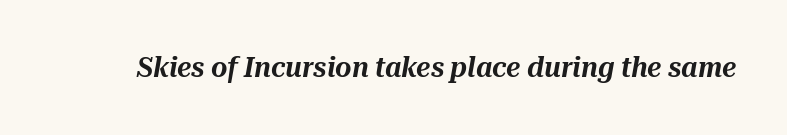
Q: Is the text italic (slanted)? A: Yes, it leans right by about 10 degrees.
Q: Is the text underlined? A: No.
Q: Is the spacing between letters normal or unusually wide? A: Normal.
Q: Width (condensed, normal, or wide)? A: Normal.
Q: Stroke contrast? A: Medium.
Q: x-height? A: Medium.
Q: Monospaced? A: No.
